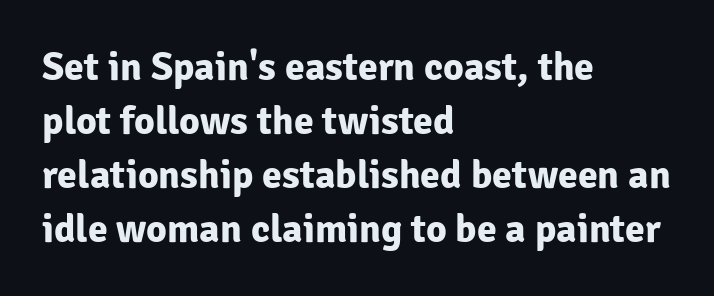
The image shows 40 px bold sans-serif type, upright; set left-aligned, normal line spacing (1.35x), normal letter spacing, not underlined; low stroke contrast and a medium x-height.
